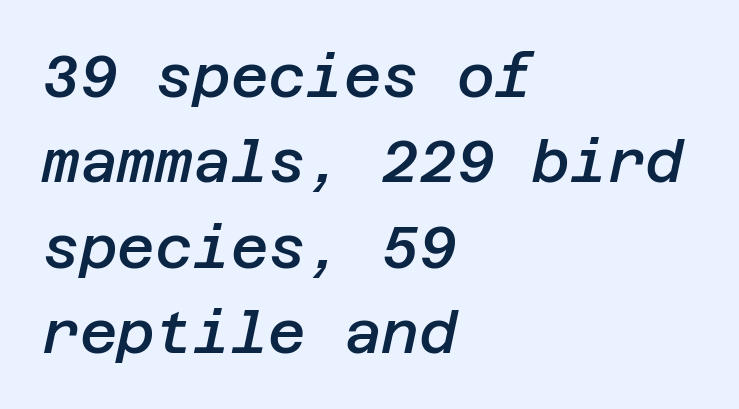
Q: Is the text bold? A: Semi-bold.
Q: Is the text italic (slanted)? A: Yes, it leans right by about 12 degrees.
Q: Is the text underlined? A: No.
Q: How is the paragraph aligned? A: Left-aligned.
Q: Is the spacing between letters normal or unusually wide? A: Normal.
Q: Is the spacing between lines tight, normal or loose? A: Normal.
Q: Width (condensed, normal, or wide)? A: Normal.
Q: Stroke contrast? A: Low.
Q: x-height? A: Large.
